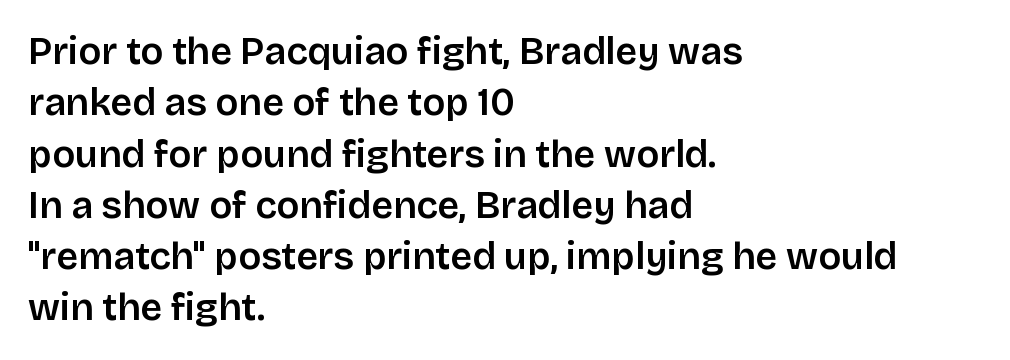
The designer left line spacing at the default. Casual observation: everything's shoved over to the left. Has an underline been added? It has not. Is there any slant? The stems are plumb. Looks like regular typesetting: each glyph gets only the width it needs.
